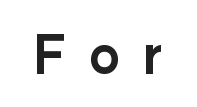
{"serif": "no", "italic": "no", "bold": "yes", "weight": "bold", "width": "normal", "stroke_contrast": "low", "x_height": "medium", "monospaced": "no", "underline": "no", "letter_spacing": "wide", "letter_spacing_em": 0.42, "glyph_px": 53}
